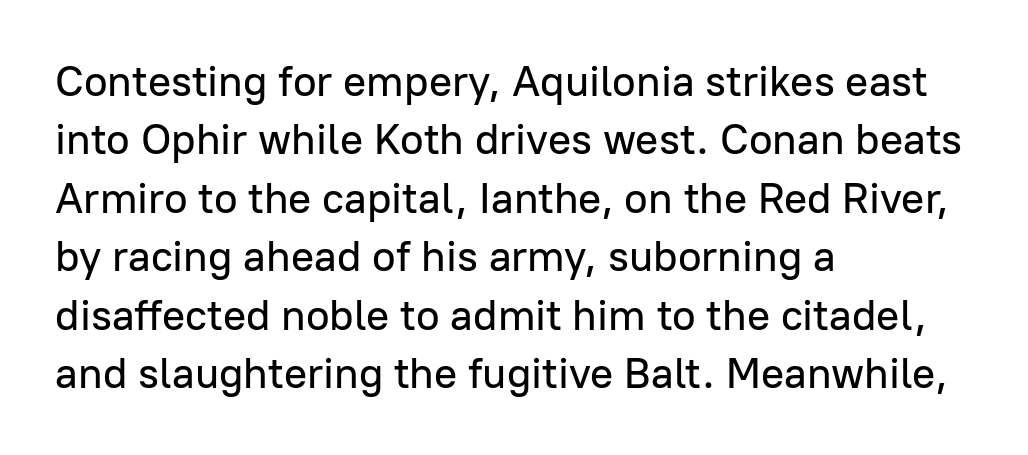
The image shows 43 px sans-serif type, upright; set left-aligned, normal line spacing (1.36x), normal letter spacing, not underlined; low stroke contrast and a medium x-height.
